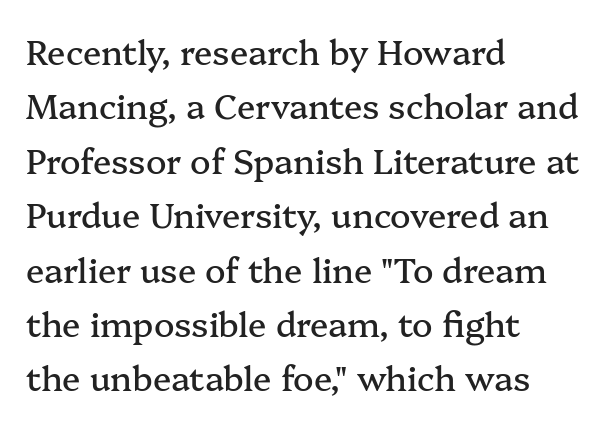
The foot of each line stays bare and open. Does extra space separate the letters? No, they use regular spacing. Does the lettering tilt? It doesn't — this is upright. These lines are rendered in a variable-pitch font.
